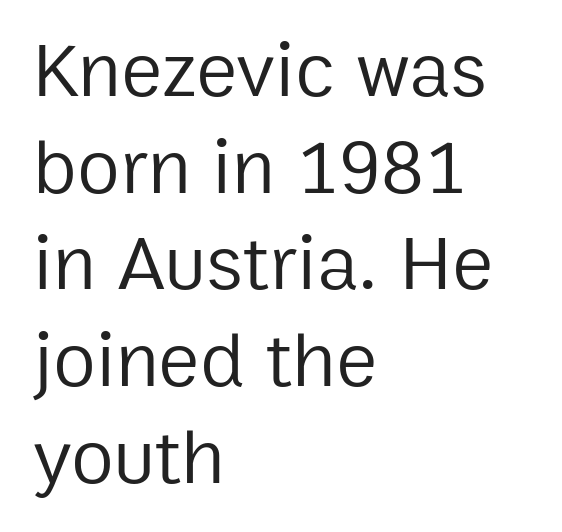
These lines are composed in type without serifs. Ink coverage per letter is moderate at most. Does the lettering tilt? It doesn't — this is upright. Leftover space on each line is placed entirely after the last word. Varying glyph widths throughout — classic text-font behaviour. The strip under each line holds only bare page.
